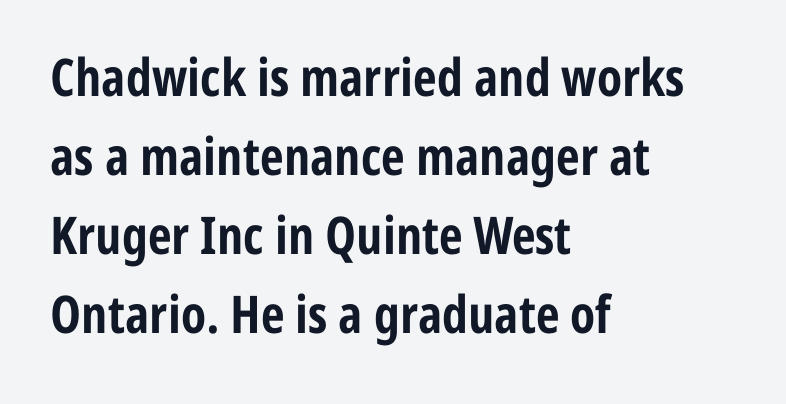
{"serif": "no", "italic": "no", "bold": "yes", "weight": "bold", "width": "condensed", "stroke_contrast": "low", "x_height": "medium", "monospaced": "no", "underline": "no", "align": "left", "line_spacing": "normal", "line_spacing_ratio": 1.52, "letter_spacing": "normal", "letter_spacing_em": 0.0, "glyph_px": 52}
